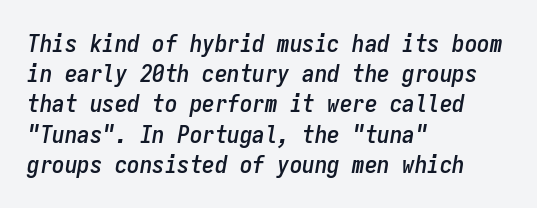
Q: Is the text italic (slanted)? A: Yes, it leans right by about 9 degrees.
Q: Is the text underlined? A: No.
Q: How is the paragraph aligned? A: Left-aligned.
Q: Is the spacing between letters normal or unusually wide? A: Normal.
